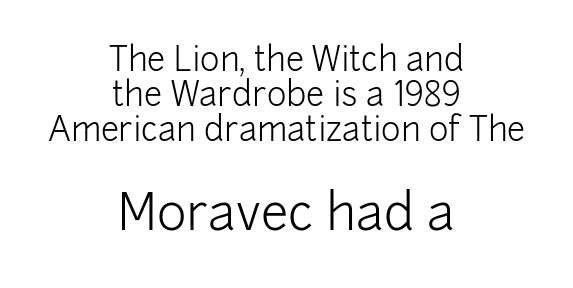
The image shows 50 px light sans-serif type, upright; set centered, tight line spacing (1.06x), normal letter spacing, not underlined; the second (bottom) block is 1.52x larger; low stroke contrast and a medium x-height.
